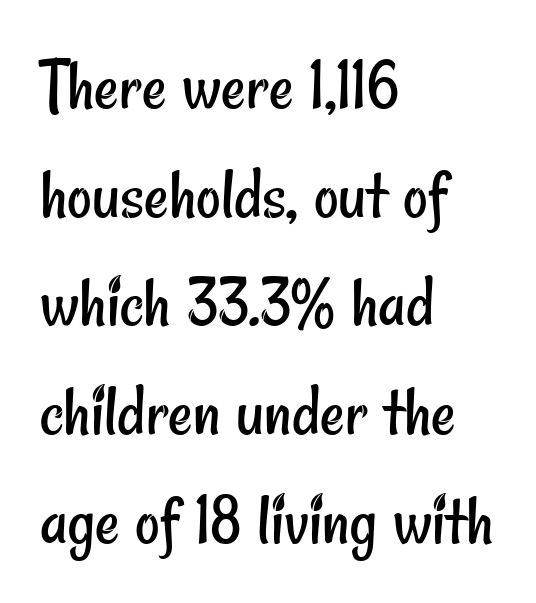
Caption: standard tracking, unaltered. Anything drawn beneath the words? Only blank space. The passage shown is typed in a proportional face where columns would drift. A normal amount of white space separates one row of letters from the next. Check where the strokes stop: nothing finishes them off — pure sans. Is this a heavy cut? Hardly; it is regular or lighter.
